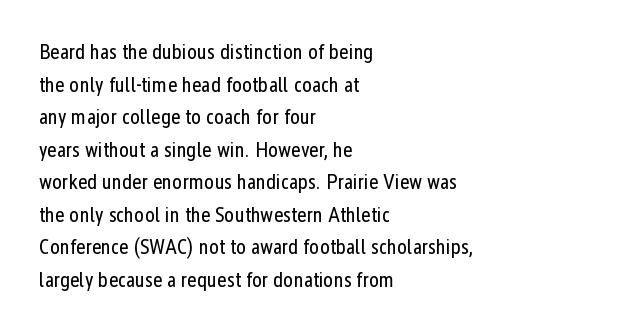
The image shows 21 px text type, upright; set left-aligned, normal line spacing (1.55x), normal letter spacing, not underlined.
